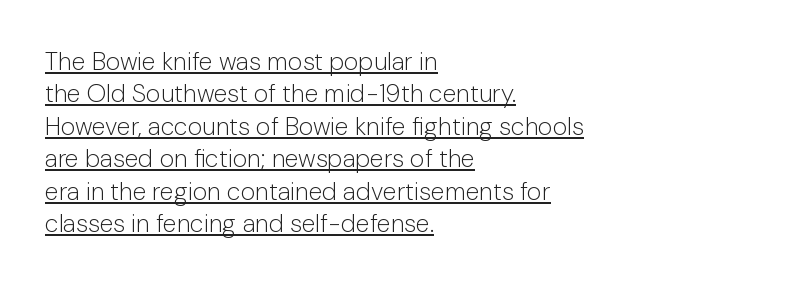
Q: Is the text bold? A: No.
Q: Is the text italic (slanted)? A: No, it is upright.
Q: Is the text underlined? A: Yes.
Q: How is the paragraph aligned? A: Left-aligned.
Q: Is the spacing between letters normal or unusually wide? A: Normal.
Q: Is the spacing between lines tight, normal or loose? A: Normal.
